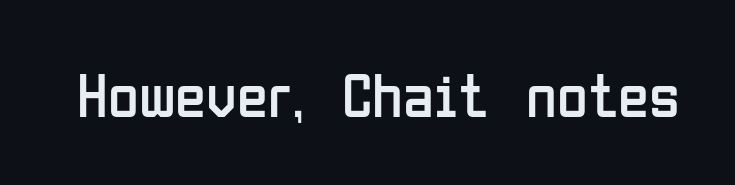
The image shows 63 px regular-weight, condensed sans-serif type, upright; set normal letter spacing, not underlined; low stroke contrast and a medium x-height.
